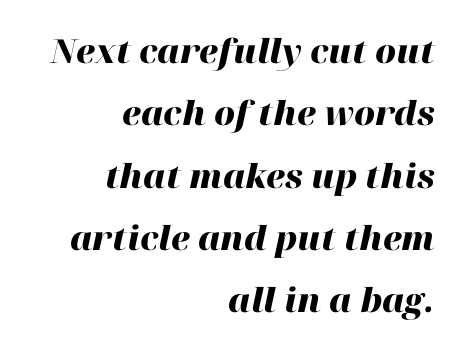
The image shows 33 px heavy type, italic (leaning right); set right-aligned, line spacing 1.89x, normal letter spacing, not underlined; high stroke contrast and a medium x-height.
